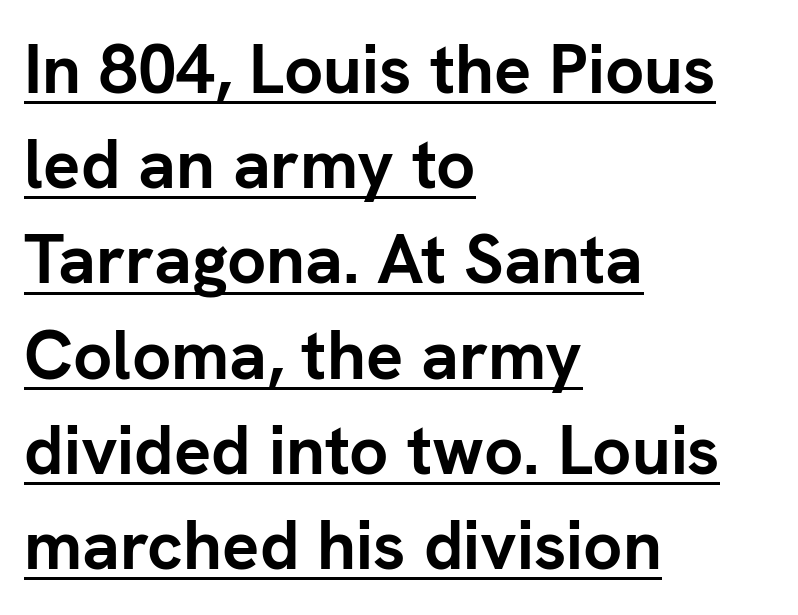
The image shows 69 px semibold sans-serif type, upright; set left-aligned, normal line spacing (1.38x), normal letter spacing, underlined; low stroke contrast and a medium x-height.
